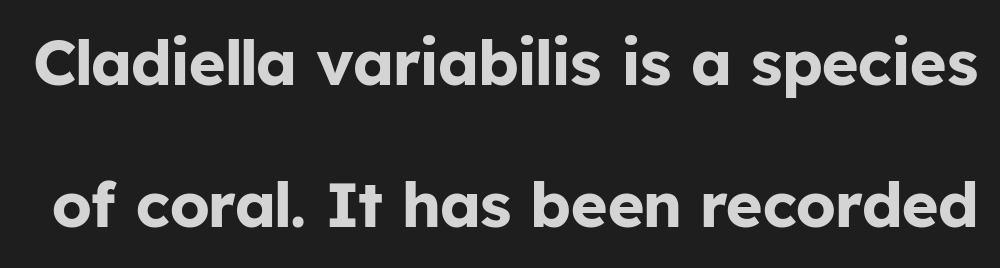
The image shows 63 px bold sans-serif type, upright; set loose line spacing (2.25x), normal letter spacing, not underlined; low stroke contrast and a medium x-height.
